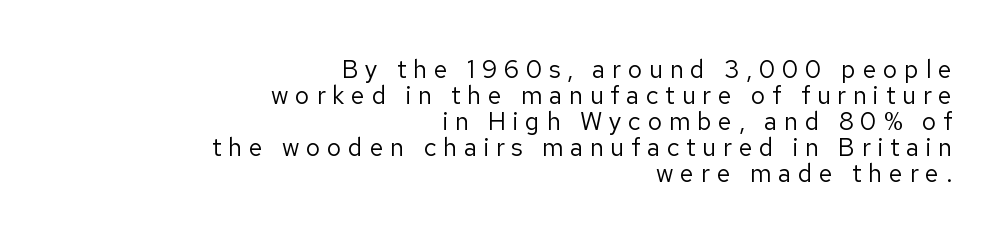
{"italic": "no", "bold": "no", "underline": "no", "align": "right", "line_spacing": "tight", "line_spacing_ratio": 1.04, "letter_spacing": "wide", "letter_spacing_em": 0.27, "glyph_px": 25}
